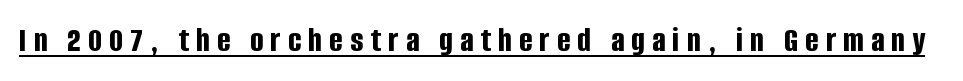
{"serif": "no", "italic": "no", "bold": "yes", "weight": "bold", "width": "condensed", "stroke_contrast": "low", "x_height": "large", "monospaced": "no", "underline": "yes", "letter_spacing": "wide", "letter_spacing_em": 0.21, "glyph_px": 35}
